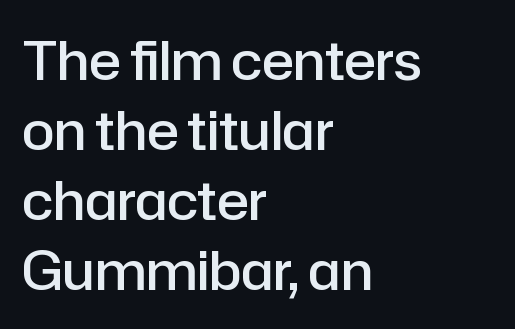
Q: Is the text bold? A: Semi-bold.
Q: Is the text italic (slanted)? A: No, it is upright.
Q: Is the typeface a serif or a sans-serif typeface? A: Sans-serif.
Q: Is the text underlined? A: No.
Q: How is the paragraph aligned? A: Left-aligned.
Q: Is the spacing between letters normal or unusually wide? A: Normal.
Q: Is the spacing between lines tight, normal or loose? A: Normal.
Q: Width (condensed, normal, or wide)? A: Normal.
Q: Stroke contrast? A: Low.
Q: x-height? A: Medium.
Q: Monospaced? A: No.
